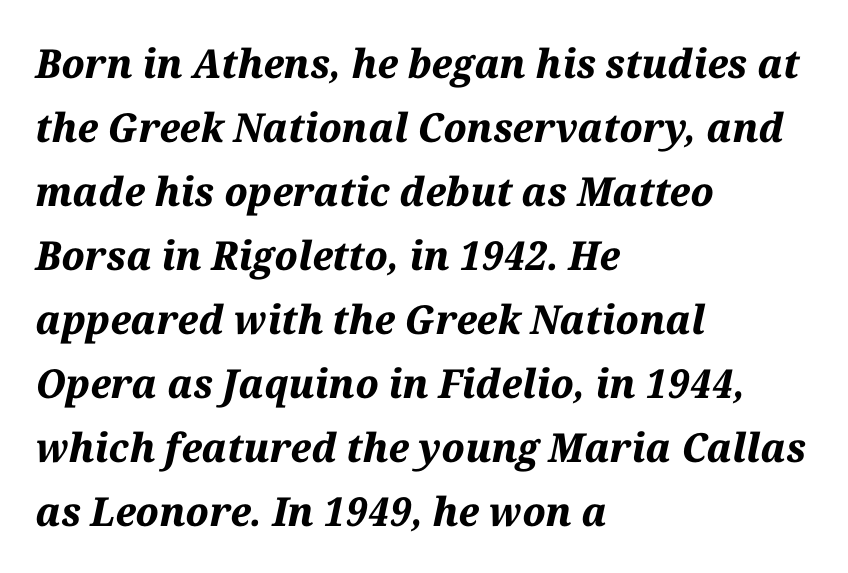
The image shows 40 px bold type, italic (leaning right); set left-aligned, normal line spacing (1.6x), normal letter spacing, not underlined; medium stroke contrast and a medium x-height.
